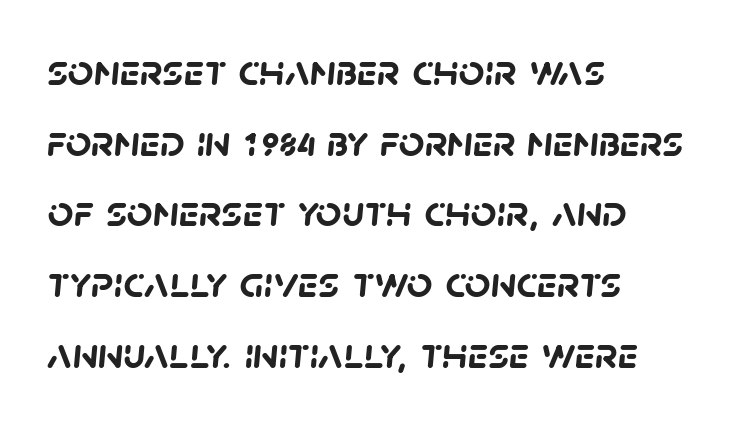
{"serif": "no", "bold": "yes", "weight": "semibold", "width": "normal", "stroke_contrast": "low", "x_height": "large", "monospaced": "no", "underline": "no", "align": "left", "line_spacing": "normal", "line_spacing_ratio": 1.57, "letter_spacing": "normal", "letter_spacing_em": 0.0, "glyph_px": 45}
